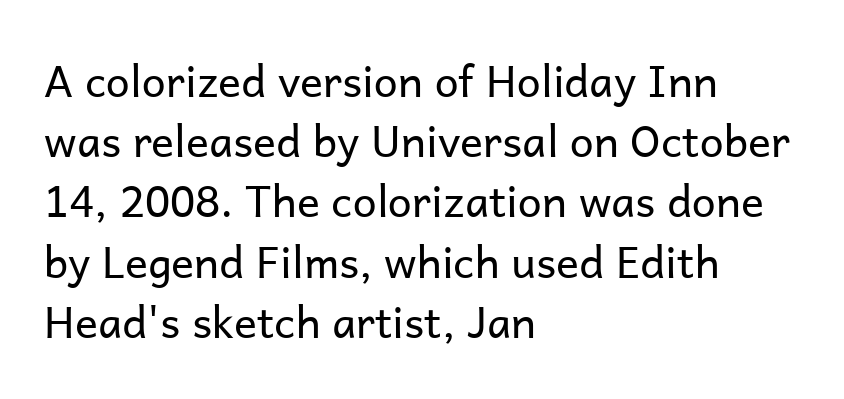
Q: Is the text bold? A: No.
Q: Is the text italic (slanted)? A: No, it is upright.
Q: Is the typeface a serif or a sans-serif typeface? A: Sans-serif.
Q: Is the text underlined? A: No.
Q: How is the paragraph aligned? A: Left-aligned.
Q: Is the spacing between letters normal or unusually wide? A: Normal.
Q: Is the spacing between lines tight, normal or loose? A: Normal.
Q: Width (condensed, normal, or wide)? A: Normal.
Q: Stroke contrast? A: Low.
Q: x-height? A: Medium.
Q: Monospaced? A: No.
